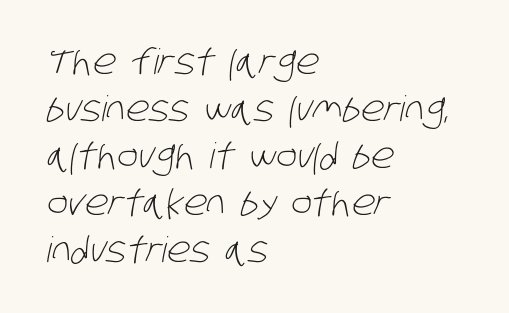
Looks like regular typesetting: each glyph gets only the width it needs. Letter spacing: default. Each line starts at the same left margin while the right side varies. Lines of text with bare space underneath. This is sans-serif lettering, the kind often seen on screens and signage. Evenly set lines give the paragraph a standard silhouette.
